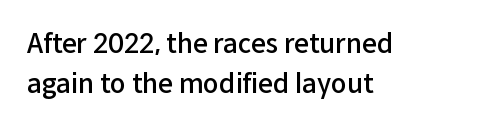
The image shows 26 px text type, upright; set left-aligned, normal line spacing (1.55x), normal letter spacing, not underlined.
